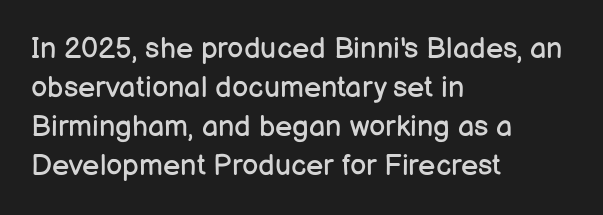
{"serif": "no", "italic": "no", "bold": "no", "weight": "regular", "width": "normal", "stroke_contrast": "low", "x_height": "medium", "monospaced": "no", "underline": "no", "align": "left", "line_spacing": "normal", "line_spacing_ratio": 1.34, "letter_spacing": "normal", "letter_spacing_em": 0.0, "glyph_px": 29}
